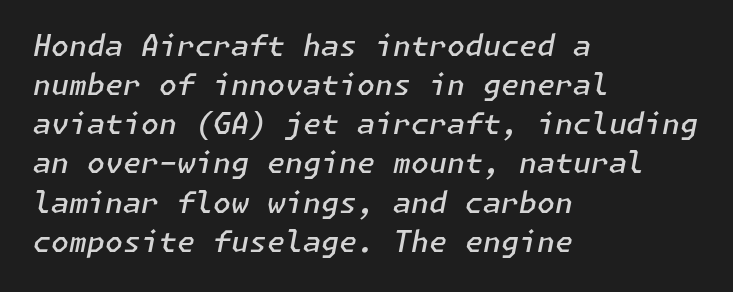
Q: Is the text bold? A: Semi-bold.
Q: Is the text italic (slanted)? A: Yes, it leans right by about 11 degrees.
Q: Is the text underlined? A: No.
Q: How is the paragraph aligned? A: Left-aligned.
Q: Is the spacing between letters normal or unusually wide? A: Normal.
Q: Is the spacing between lines tight, normal or loose? A: Normal.
Q: Width (condensed, normal, or wide)? A: Normal.
Q: Stroke contrast? A: Low.
Q: x-height? A: Medium.
